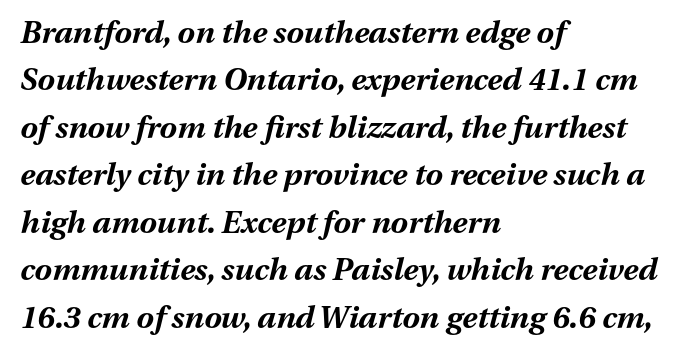
What's the leading like? Ordinary, nothing unusual. This rendering leaves character spacing at its baseline value. Every letter is thick-stroked: bold, no question. Every row of glyphs begins at an identical x-position on the left. Type without underlining. Observe the lean: these are italic letterforms.
